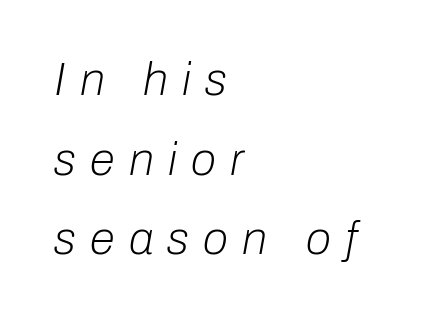
Q: Is the text bold? A: No.
Q: Is the text italic (slanted)? A: Yes, it leans right by about 10 degrees.
Q: Is the text underlined? A: No.
Q: How is the paragraph aligned? A: Left-aligned.
Q: Is the spacing between letters normal or unusually wide? A: Unusually wide.
Q: Width (condensed, normal, or wide)? A: Normal.
Q: Stroke contrast? A: Low.
Q: x-height? A: Medium.
Q: Monospaced? A: No.
